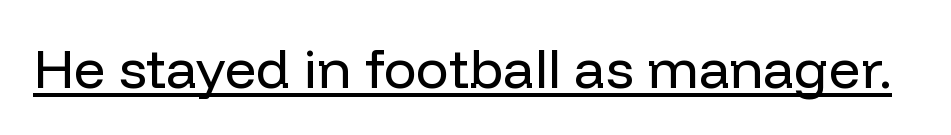
The image shows 55 px regular-weight sans-serif type, upright; set normal letter spacing, underlined; low stroke contrast and a medium x-height.
